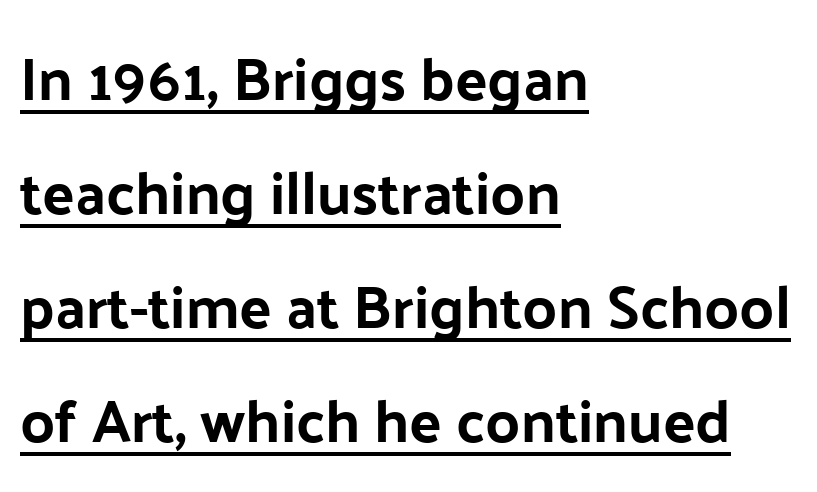
{"serif": "no", "italic": "no", "width": "normal", "stroke_contrast": "low", "x_height": "medium", "monospaced": "no", "underline": "yes", "align": "left", "line_spacing": "loose", "line_spacing_ratio": 1.9, "letter_spacing": "normal", "letter_spacing_em": 0.0, "glyph_px": 60}
